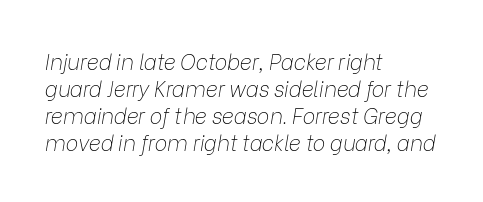
{"italic": "yes", "lean": "right", "slant_degrees": 9, "bold": "no", "underline": "no", "align": "left", "line_spacing": "normal", "line_spacing_ratio": 1.29, "letter_spacing": "normal", "letter_spacing_em": 0.0, "glyph_px": 21}
